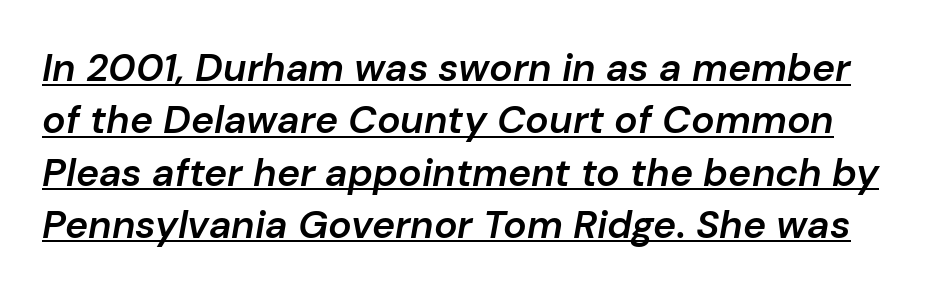
A bit beefed up — I'd call it semibold rather than bold. Characters are canted at an angle relative to the baseline's perpendicular. The letters advance in unequal steps, a hallmark of proportional type. The lettering is marked with a stroke running underneath it. What's the leading like? Ordinary, nothing unusual.
